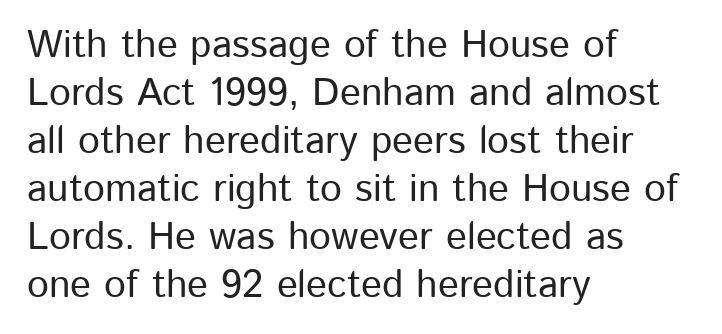
The image shows 39 px sans-serif type, upright; set left-aligned, line spacing 1.23x, normal letter spacing, not underlined; low stroke contrast and a medium x-height.
